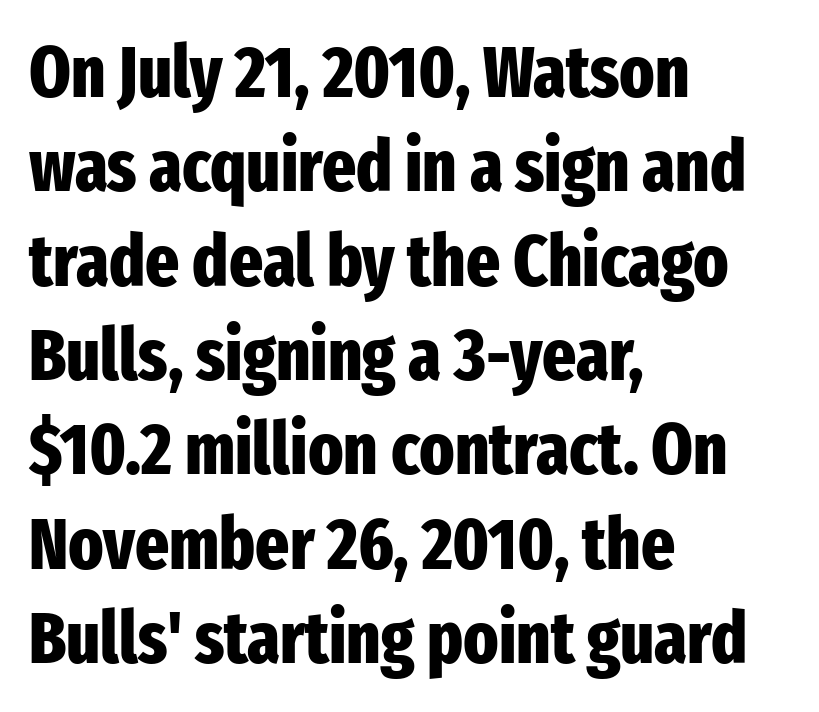
Q: Is the text bold? A: Yes.
Q: Is the text italic (slanted)? A: No, it is upright.
Q: Is the typeface a serif or a sans-serif typeface? A: Sans-serif.
Q: Is the text underlined? A: No.
Q: How is the paragraph aligned? A: Left-aligned.
Q: Is the spacing between letters normal or unusually wide? A: Normal.
Q: Is the spacing between lines tight, normal or loose? A: Normal.
Q: Width (condensed, normal, or wide)? A: Condensed.
Q: Stroke contrast? A: Low.
Q: x-height? A: Medium.
Q: Monospaced? A: No.
